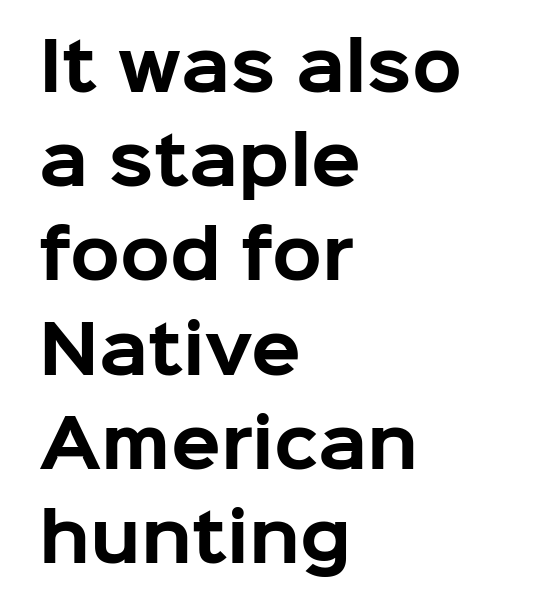
The gap between lines stays unmarked. Do the characters align in a grid? No, the font is proportional. Leading matches the norm, producing a regular column. Note: no serifs on the glyphs. Each line starts at the same left margin while the right side varies. These words are printed bold, with thick strokes throughout.
